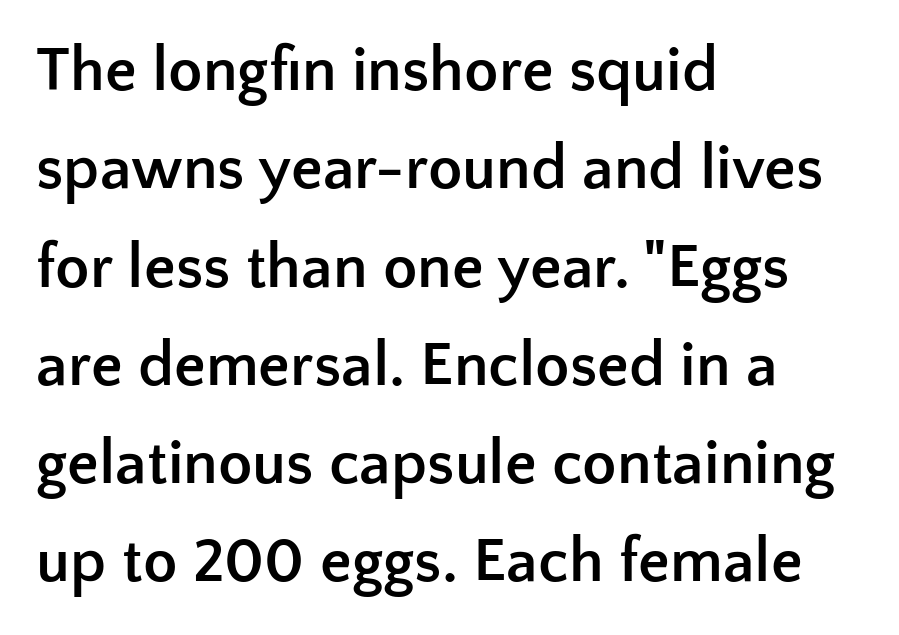
{"serif": "no", "italic": "no", "bold": "yes", "weight": "semibold", "width": "normal", "stroke_contrast": "low", "x_height": "medium", "monospaced": "no", "underline": "no", "align": "left", "line_spacing": "normal", "line_spacing_ratio": 1.56, "letter_spacing": "normal", "letter_spacing_em": 0.0, "glyph_px": 63}
